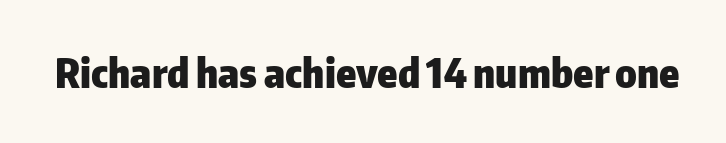
{"serif": "no", "italic": "no", "bold": "yes", "weight": "heavy", "width": "normal", "stroke_contrast": "low", "x_height": "medium", "monospaced": "no", "underline": "no", "letter_spacing": "normal", "letter_spacing_em": 0.0, "glyph_px": 40}
